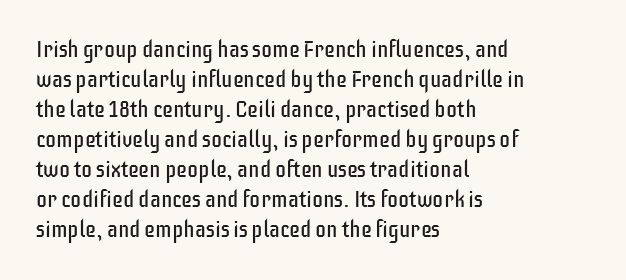
Reading down the column, the eye jumps a familiar distance to each next line. Left-aligned paragraph, ragged on the right. Check under the words: just untouched page. Nope, not italic — everything's standing straight.
